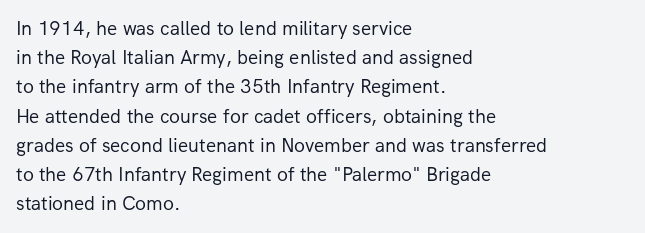
A normal amount of white space separates one row of letters from the next. The foot of each line stays bare and open. The ragged edge is on the right, which tells us the setting is flush left. This sample uses an upright cut, with every glyph sitting square on the baseline. No chunkiness to these letters — they're not bold. Does extra space separate the letters? No, they use regular spacing.
